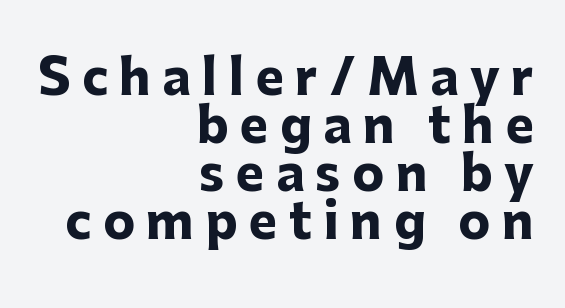
Q: Is the text bold? A: Yes.
Q: Is the text italic (slanted)? A: No, it is upright.
Q: Is the typeface a serif or a sans-serif typeface? A: Sans-serif.
Q: Is the text underlined? A: No.
Q: How is the paragraph aligned? A: Right-aligned.
Q: Is the spacing between letters normal or unusually wide? A: Unusually wide.
Q: Is the spacing between lines tight, normal or loose? A: Tight.
Q: Width (condensed, normal, or wide)? A: Normal.
Q: Stroke contrast? A: Low.
Q: x-height? A: Medium.
Q: Monospaced? A: No.
